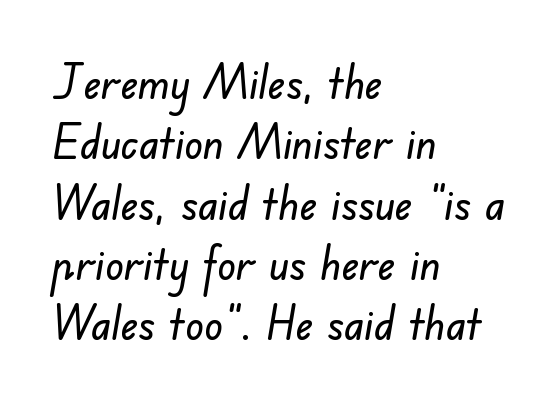
The image shows 46 px sans-serif type; set left-aligned, normal line spacing (1.31x), normal letter spacing, not underlined; low stroke contrast and a small x-height.
